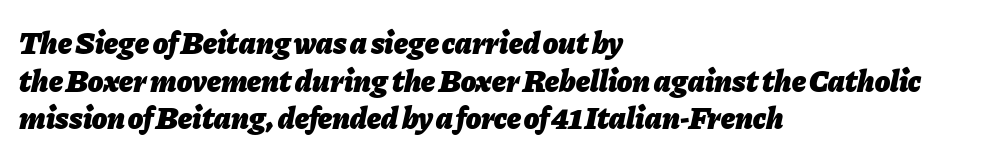
Q: Is the text bold? A: Yes.
Q: Is the text italic (slanted)? A: Yes, it leans right by about 11 degrees.
Q: Is the text underlined? A: No.
Q: How is the paragraph aligned? A: Left-aligned.
Q: Is the spacing between letters normal or unusually wide? A: Normal.
Q: Width (condensed, normal, or wide)? A: Normal.
Q: Stroke contrast? A: Low.
Q: x-height? A: Medium.
Q: Monospaced? A: No.
